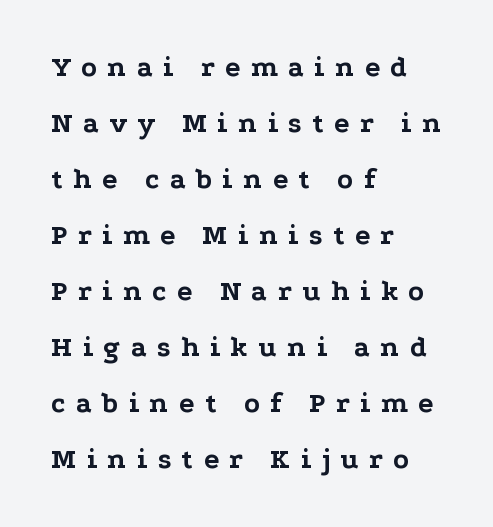
The letters advance in unequal steps, a hallmark of proportional type. Tracking here is generous; glyphs stand well apart from one another. The paragraph shown leans on its left margin. The line-height multiplier appears high, well above default. Regarding serifs, this sample has them. No italicization has been applied; the sample stays upright.
